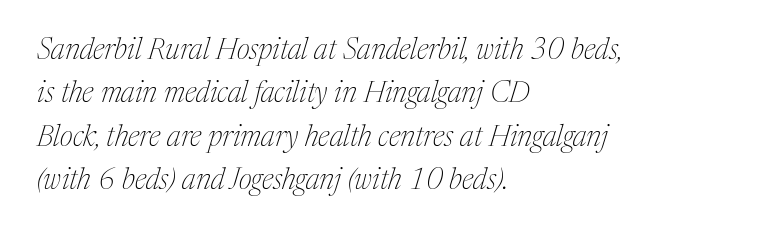
{"serif": "yes", "italic": "yes", "lean": "right", "slant_degrees": 17, "bold": "no", "weight": "thin", "width": "normal", "stroke_contrast": "medium", "x_height": "medium", "monospaced": "no", "underline": "no", "align": "left", "line_spacing": "normal", "line_spacing_ratio": 1.5, "letter_spacing": "normal", "letter_spacing_em": 0.0, "glyph_px": 29}
